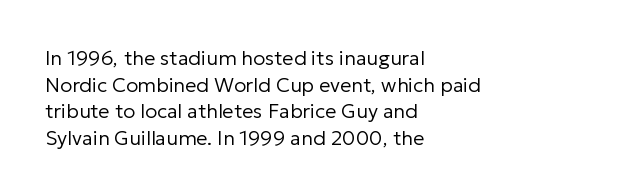
Does the copy run flush right? No — it runs flush left. The block of text has a typical density, with ordinary space between rows. This sample uses plain, unmodified letter spacing. The zone under the glyphs is completely vacant. A roman cut, with each character standing at attention. Stem width sits at or under what a default text font uses.
